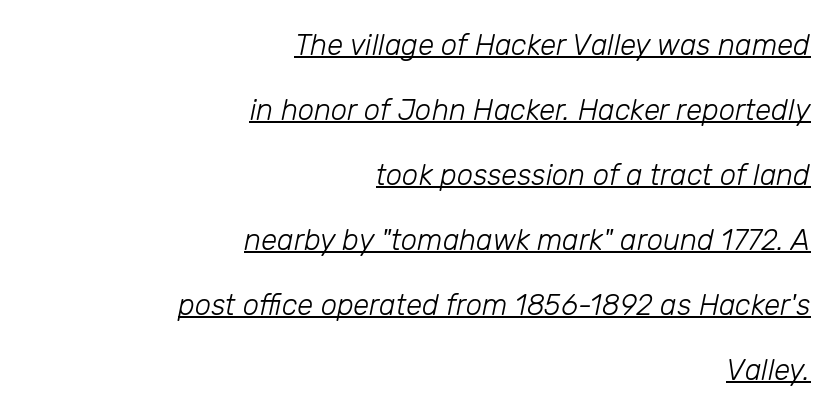
Q: Is the text bold? A: No.
Q: Is the text italic (slanted)? A: Yes, it leans right by about 12 degrees.
Q: Is the text underlined? A: Yes.
Q: How is the paragraph aligned? A: Right-aligned.
Q: Is the spacing between letters normal or unusually wide? A: Normal.
Q: Is the spacing between lines tight, normal or loose? A: Loose.
Q: Width (condensed, normal, or wide)? A: Normal.
Q: Stroke contrast? A: Low.
Q: x-height? A: Medium.
Q: Monospaced? A: No.
